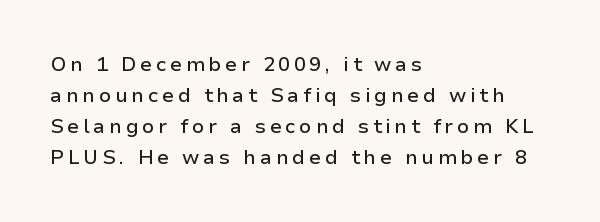
Underline: absent. Short and long lines alike share a common starting point at left. Regarding leading, the lines here are spaced in the standard way. This is roman type, the default non-slanted kind.
